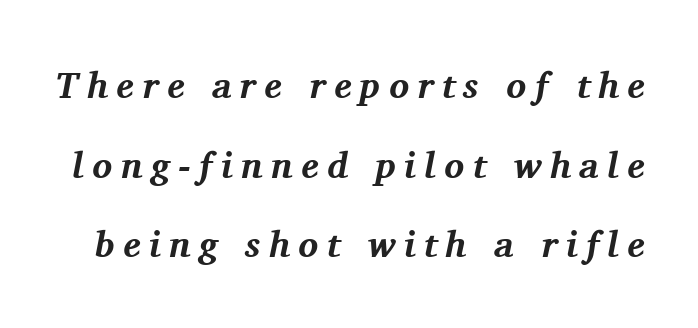
{"serif": "yes", "italic": "yes", "lean": "right", "slant_degrees": 11, "bold": "yes", "weight": "bold", "width": "normal", "stroke_contrast": "medium", "x_height": "medium", "monospaced": "no", "underline": "no", "line_spacing": "loose", "line_spacing_ratio": 2.15, "letter_spacing": "wide", "letter_spacing_em": 0.23, "glyph_px": 37}
